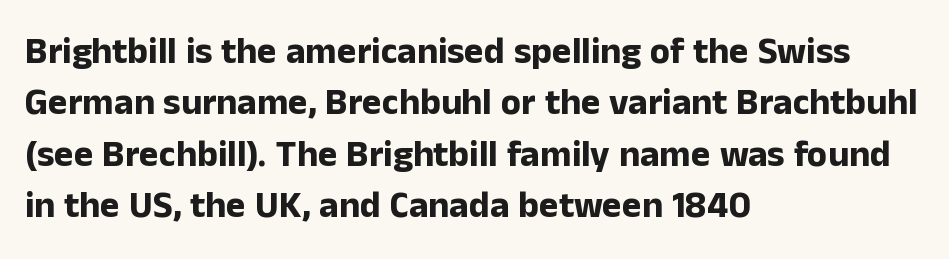
The paragraph shown leans on its left margin. Are there feet on the stems? There aren't — it's a sans. A typesetter would mark this as roman, not italic. Does the leading feel generous? No, just average. The letterforms sit shoulder to shoulder at normal distance. These lines are rendered in a variable-pitch font.
